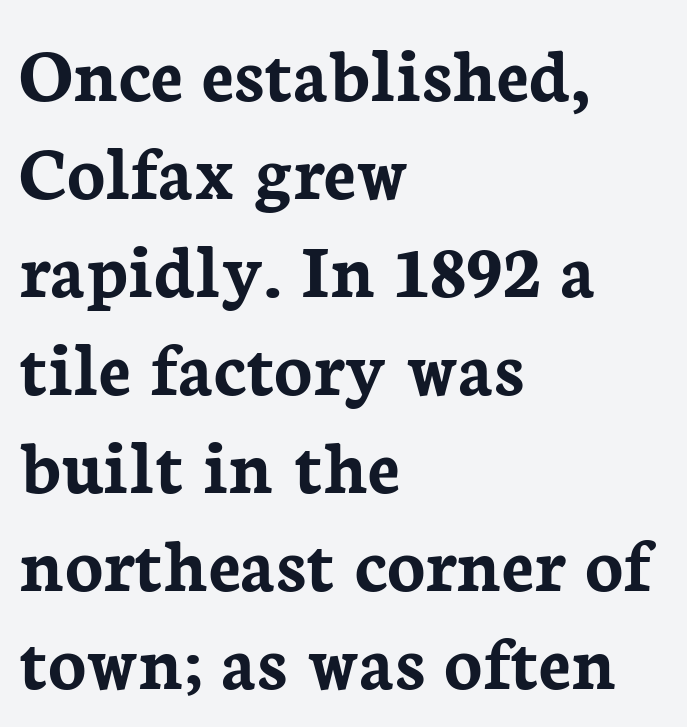
The image shows 79 px semibold serif type, upright; set left-aligned, line spacing 1.24x, normal letter spacing, not underlined; low stroke contrast and a medium x-height.
